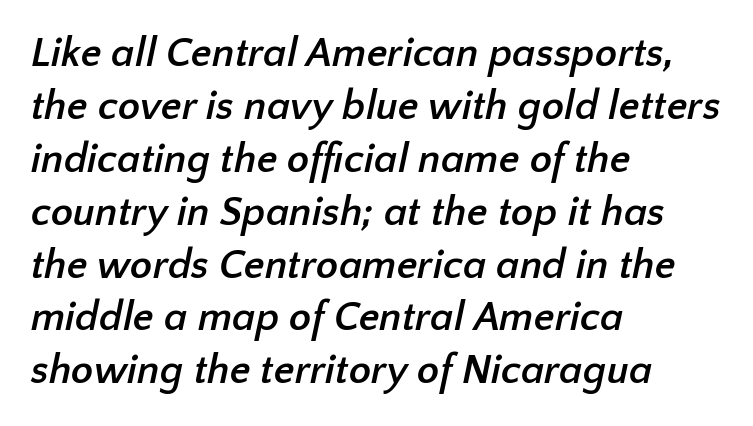
Q: Is the text bold? A: Yes.
Q: Is the typeface a serif or a sans-serif typeface? A: Sans-serif.
Q: Is the text underlined? A: No.
Q: How is the paragraph aligned? A: Left-aligned.
Q: Is the spacing between letters normal or unusually wide? A: Normal.
Q: Is the spacing between lines tight, normal or loose? A: Normal.
Q: Width (condensed, normal, or wide)? A: Normal.
Q: Stroke contrast? A: Low.
Q: x-height? A: Medium.
Q: Monospaced? A: No.
